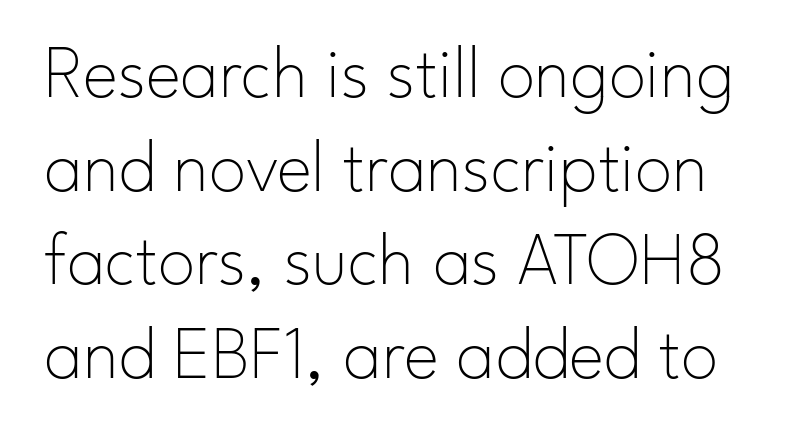
The letters advance in unequal steps, a hallmark of proportional type. Nope, no serifs anywhere on these letters. Regular leading. Unmarked baselines from the first word to the last. Heaviness? Minimal to ordinary, like unemphasized prose.
